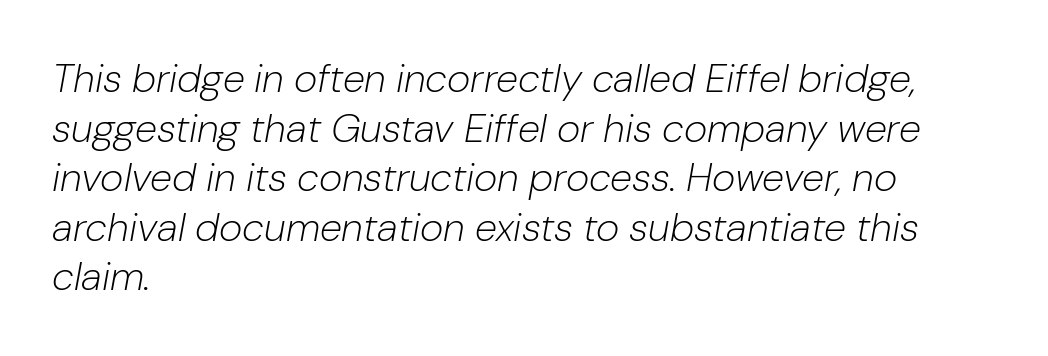
Q: Is the text bold? A: No.
Q: Is the text italic (slanted)? A: Yes, it leans right by about 10 degrees.
Q: Is the text underlined? A: No.
Q: How is the paragraph aligned? A: Left-aligned.
Q: Is the spacing between letters normal or unusually wide? A: Normal.
Q: Width (condensed, normal, or wide)? A: Normal.
Q: Stroke contrast? A: Low.
Q: x-height? A: Medium.
Q: Monospaced? A: No.
